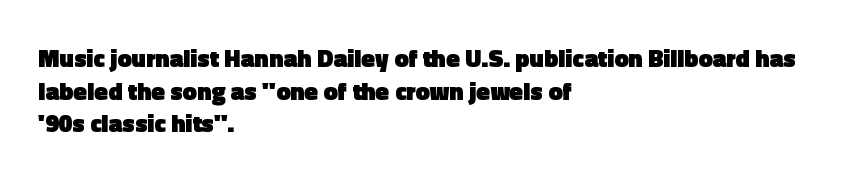
The image shows 25 px bold type, upright; set left-aligned, normal line spacing (1.31x), normal letter spacing, not underlined.
